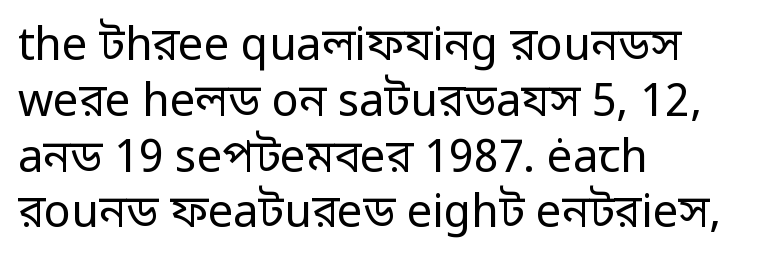
Q: Is the text bold? A: No.
Q: Is the text italic (slanted)? A: No, it is upright.
Q: Is the typeface a serif or a sans-serif typeface? A: Sans-serif.
Q: Is the text underlined? A: No.
Q: How is the paragraph aligned? A: Left-aligned.
Q: Is the spacing between letters normal or unusually wide? A: Normal.
Q: Width (condensed, normal, or wide)? A: Normal.
Q: Stroke contrast? A: Low.
Q: x-height? A: Medium.
Q: Monospaced? A: No.
